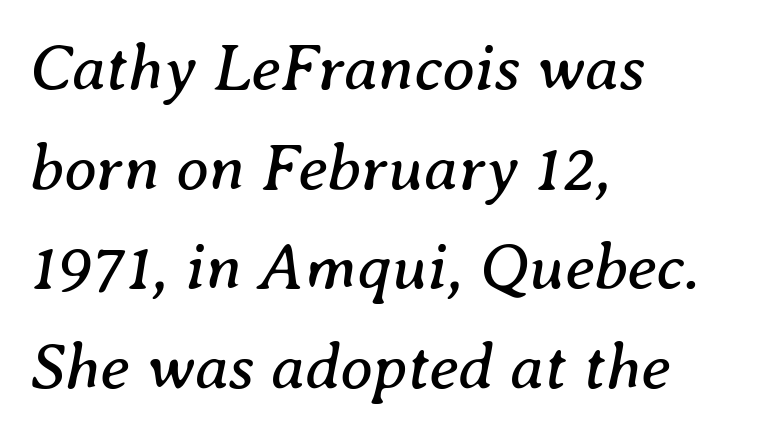
This block has exactly the height ordinary leading produces. Yep, those are serifs on the letters. Is the type slanted? Yes — the strokes lean at a clear angle. Plain, unruled lines of type. The passage shown has conventional tracking throughout. Character widths vary here, with narrow letters taking less room than wide ones.
